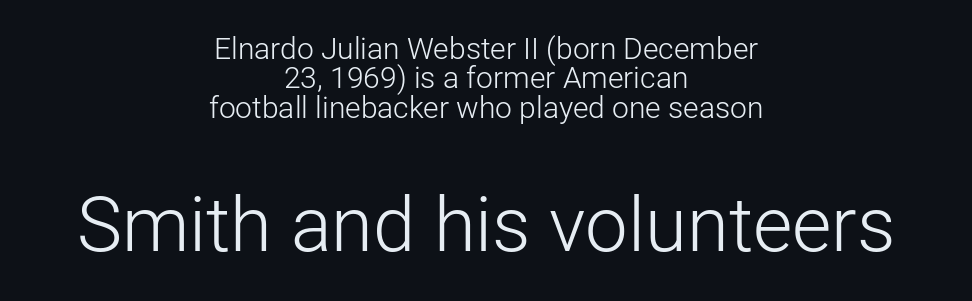
{"serif": "no", "italic": "no", "bold": "no", "weight": "light", "width": "normal", "stroke_contrast": "low", "x_height": "medium", "monospaced": "no", "underline": "no", "align": "center", "line_spacing": "tight", "line_spacing_ratio": 0.98, "letter_spacing": "normal", "letter_spacing_em": 0.0, "larger_block": "second", "size_ratio": 2.53, "glyph_px": 76}
